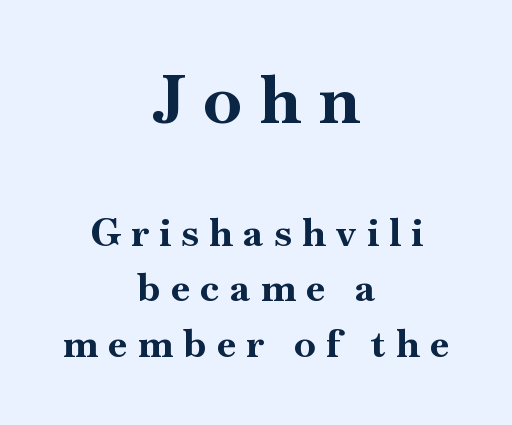
Q: Is the text bold? A: Yes.
Q: Is the text italic (slanted)? A: No, it is upright.
Q: Is the typeface a serif or a sans-serif typeface? A: Serif.
Q: Is the text underlined? A: No.
Q: How is the paragraph aligned? A: Centered.
Q: Is the spacing between letters normal or unusually wide? A: Unusually wide.
Q: Is the spacing between lines tight, normal or loose? A: Normal.
Q: Which block of text is set in a larger size, the first (top) or the second (bottom)? A: The first (top) one.
Q: Width (condensed, normal, or wide)? A: Normal.
Q: Stroke contrast? A: High.
Q: x-height? A: Small.
Q: Monospaced? A: No.
